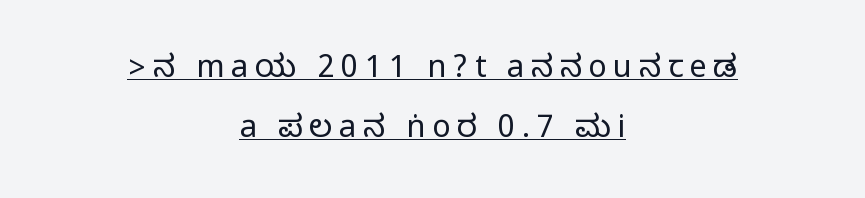
{"serif": "no", "italic": "no", "width": "condensed", "stroke_contrast": "medium", "monospaced": "no", "underline": "yes", "align": "center", "line_spacing": "loose", "line_spacing_ratio": 1.92, "letter_spacing": "wide", "letter_spacing_em": 0.21, "glyph_px": 31}
